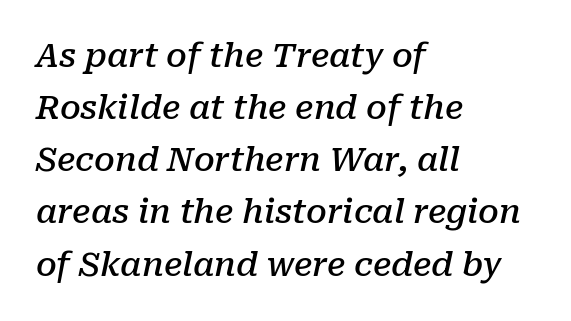
The characters look somewhat weighty, a semibold short of true bold. The font family rendered here belongs to the serif group. Each letter keeps its own natural width here, so spacing adapts to shape. Which margin do the lines hug? The left one — the right edge is uneven. What stands out about the letter spacing? Nothing — it is the standard amount. Every character sits at an angle, as italics do.
